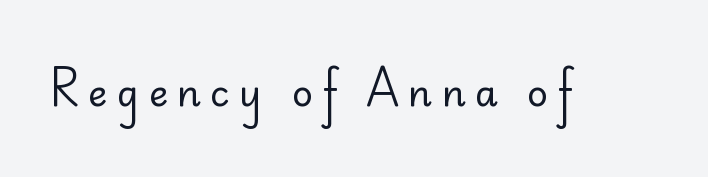
Q: Is the text bold? A: No.
Q: Is the text italic (slanted)? A: No, it is upright.
Q: Is the typeface a serif or a sans-serif typeface? A: Sans-serif.
Q: Is the text underlined? A: No.
Q: Is the spacing between letters normal or unusually wide? A: Unusually wide.
Q: Width (condensed, normal, or wide)? A: Normal.
Q: Stroke contrast? A: Low.
Q: x-height? A: Small.
Q: Monospaced? A: No.
